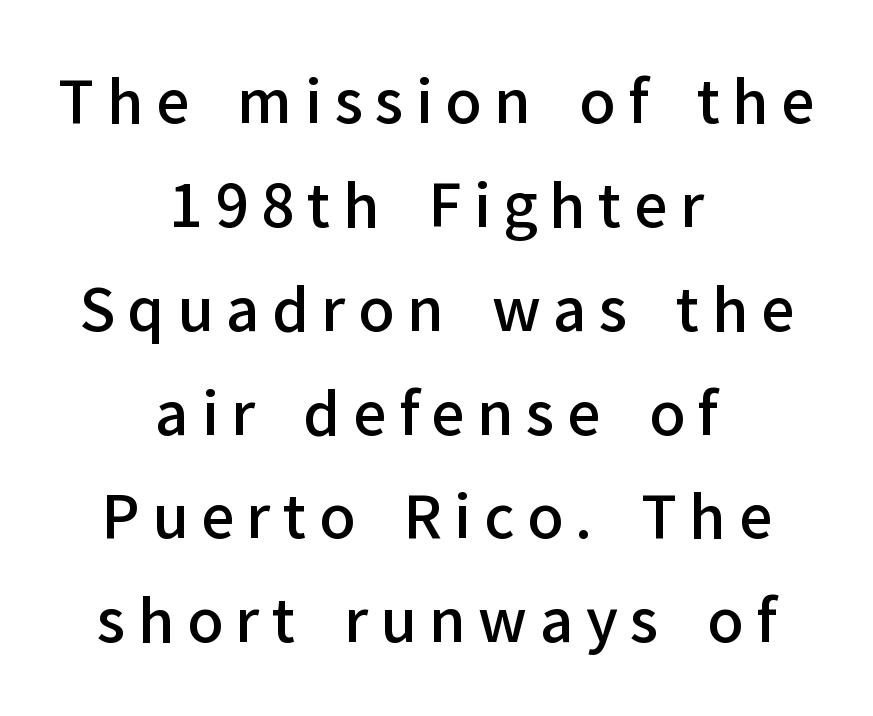
Q: Is the text bold? A: Semi-bold.
Q: Is the text italic (slanted)? A: No, it is upright.
Q: Is the typeface a serif or a sans-serif typeface? A: Sans-serif.
Q: Is the text underlined? A: No.
Q: How is the paragraph aligned? A: Centered.
Q: Is the spacing between letters normal or unusually wide? A: Unusually wide.
Q: Width (condensed, normal, or wide)? A: Normal.
Q: Stroke contrast? A: Low.
Q: x-height? A: Medium.
Q: Monospaced? A: No.
